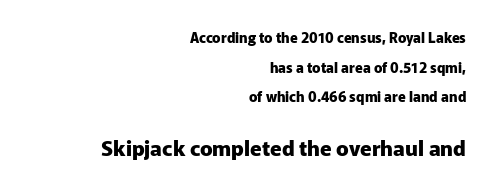
{"italic": "no", "bold": "yes", "underline": "no", "align": "right", "line_spacing": "loose", "line_spacing_ratio": 2.11, "letter_spacing": "normal", "letter_spacing_em": 0.0, "larger_block": "second", "size_ratio": 1.5, "glyph_px": 21}
